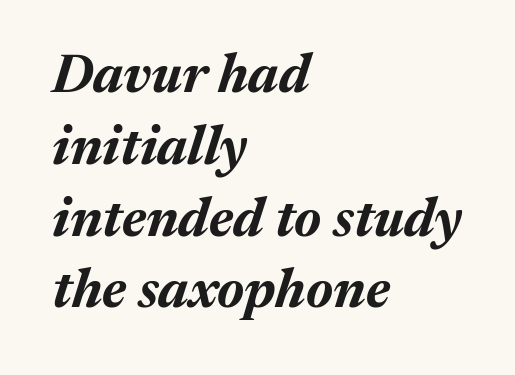
{"italic": "yes", "lean": "right", "slant_degrees": 17, "bold": "yes", "weight": "bold", "width": "normal", "stroke_contrast": "medium", "x_height": "medium", "monospaced": "no", "underline": "no", "align": "left", "line_spacing": "normal", "line_spacing_ratio": 1.33, "letter_spacing": "normal", "letter_spacing_em": 0.0, "glyph_px": 54}
